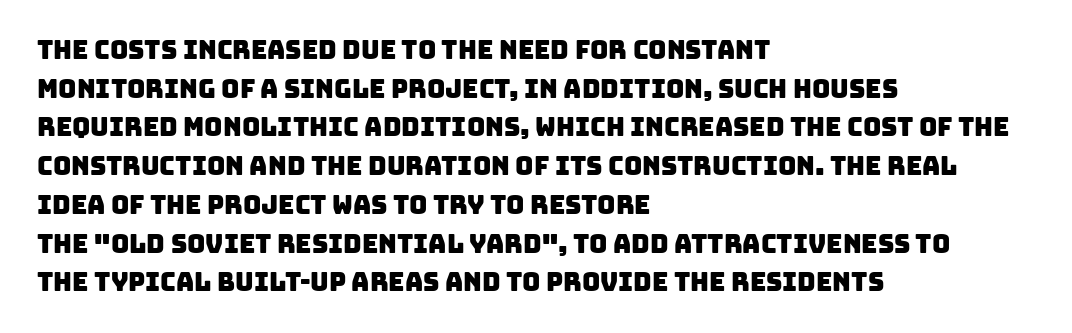
Q: Is the text underlined? A: No.
Q: How is the paragraph aligned? A: Left-aligned.
Q: Is the spacing between letters normal or unusually wide? A: Normal.
Q: Is the spacing between lines tight, normal or loose? A: Normal.
